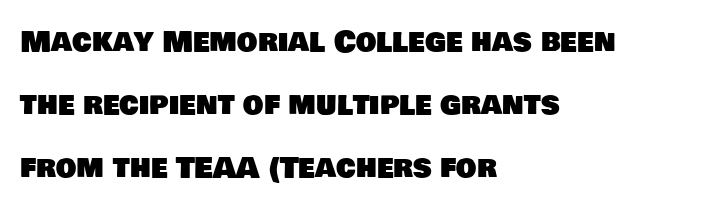
How would I describe the line gaps? Wide and relaxed. Do the characters align in a grid? No, the font is proportional. The type is set solid horizontally, with unmodified tracking. The passage is arranged the way most books set body copy — flush left. Classification — sans serif. Each row of text sits above clean, open space.
